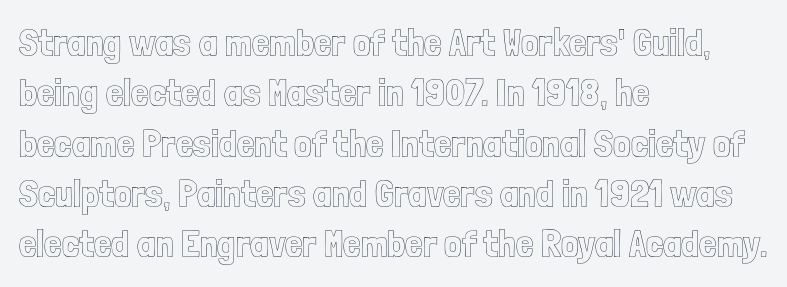
The image shows 39 px condensed type, upright; set left-aligned, normal line spacing (1.29x), normal letter spacing, not underlined; a medium x-height.
